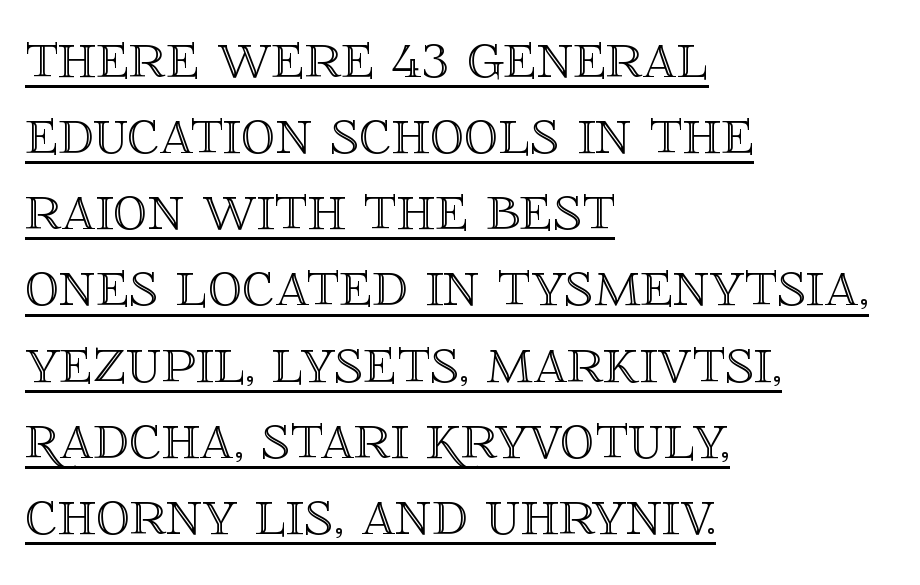
Q: Is the text italic (slanted)? A: No, it is upright.
Q: Is the text underlined? A: Yes.
Q: How is the paragraph aligned? A: Left-aligned.
Q: Is the spacing between letters normal or unusually wide? A: Normal.
Q: Is the spacing between lines tight, normal or loose? A: Tight.
Q: Width (condensed, normal, or wide)? A: Normal.
Q: x-height? A: Large.
Q: Monospaced? A: No.
